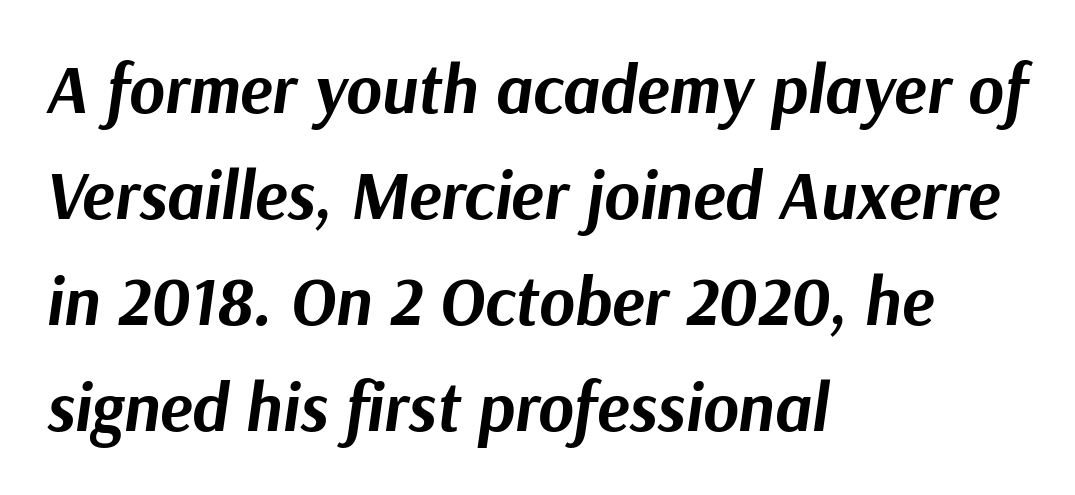
You can tell it's italic because the verticals aren't actually vertical. The space beneath each line is pristine and unruled. Looks like regular typesetting: each glyph gets only the width it needs. The tracking reads as untouched default to a designer's eye.
